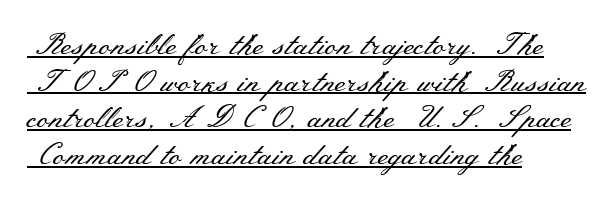
The image shows 30 px regular-weight, wide serif type; set left-aligned, line spacing 1.22x, normal letter spacing, underlined; medium stroke contrast and a small x-height.
